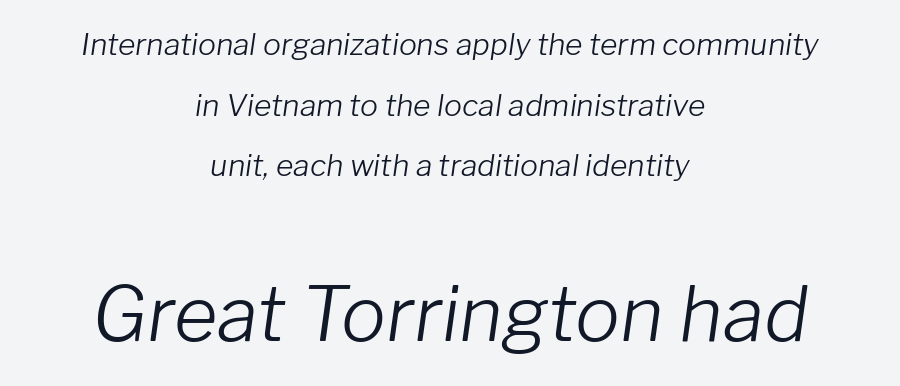
Q: Is the text bold? A: No.
Q: Is the text italic (slanted)? A: Yes, it leans right by about 8 degrees.
Q: Is the text underlined? A: No.
Q: How is the paragraph aligned? A: Centered.
Q: Is the spacing between letters normal or unusually wide? A: Normal.
Q: Is the spacing between lines tight, normal or loose? A: Loose.
Q: Which block of text is set in a larger size, the first (top) or the second (bottom)? A: The second (bottom) one.
Q: Width (condensed, normal, or wide)? A: Normal.
Q: Stroke contrast? A: Low.
Q: x-height? A: Medium.
Q: Monospaced? A: No.
